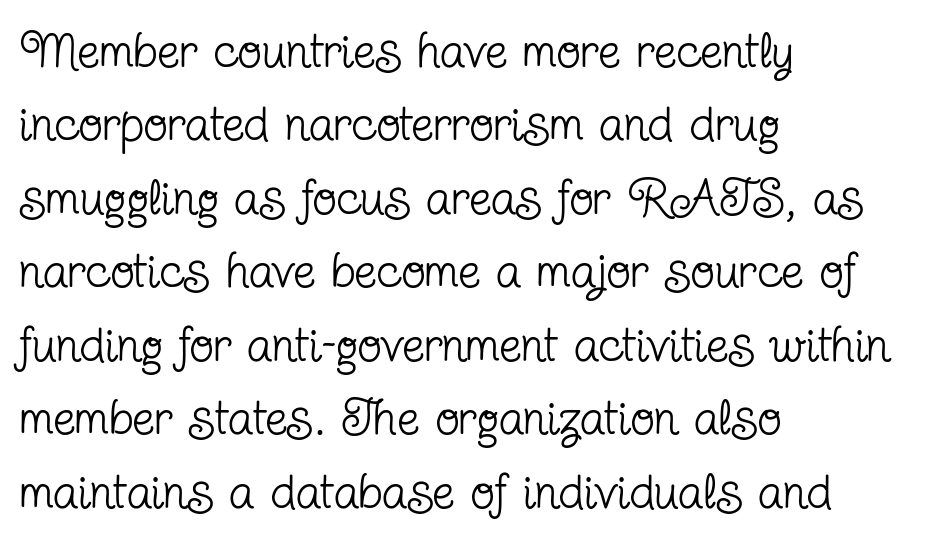
Q: Is the text bold? A: No.
Q: Is the text italic (slanted)? A: No, it is upright.
Q: Is the typeface a serif or a sans-serif typeface? A: Serif.
Q: Is the text underlined? A: No.
Q: How is the paragraph aligned? A: Left-aligned.
Q: Is the spacing between letters normal or unusually wide? A: Normal.
Q: Is the spacing between lines tight, normal or loose? A: Normal.
Q: Width (condensed, normal, or wide)? A: Condensed.
Q: Stroke contrast? A: Low.
Q: x-height? A: Medium.
Q: Monospaced? A: No.
